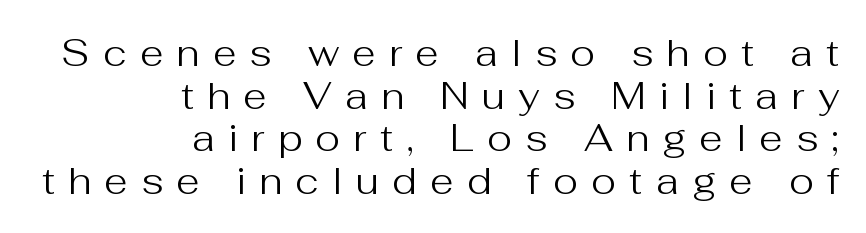
Q: Is the text bold? A: No.
Q: Is the text italic (slanted)? A: No, it is upright.
Q: Is the typeface a serif or a sans-serif typeface? A: Sans-serif.
Q: Is the text underlined? A: No.
Q: How is the paragraph aligned? A: Right-aligned.
Q: Is the spacing between letters normal or unusually wide? A: Unusually wide.
Q: Is the spacing between lines tight, normal or loose? A: Tight.
Q: Width (condensed, normal, or wide)? A: Normal.
Q: Stroke contrast? A: Medium.
Q: x-height? A: Medium.
Q: Monospaced? A: No.
